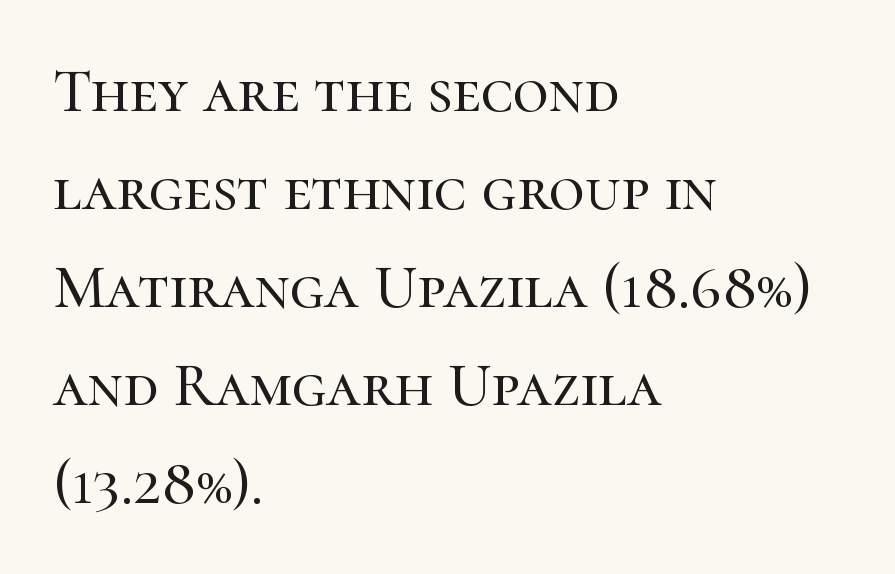
{"serif": "yes", "italic": "no", "width": "normal", "stroke_contrast": "high", "x_height": "medium", "monospaced": "no", "underline": "no", "align": "left", "line_spacing": "normal", "line_spacing_ratio": 1.58, "letter_spacing": "normal", "letter_spacing_em": 0.0, "glyph_px": 62}
